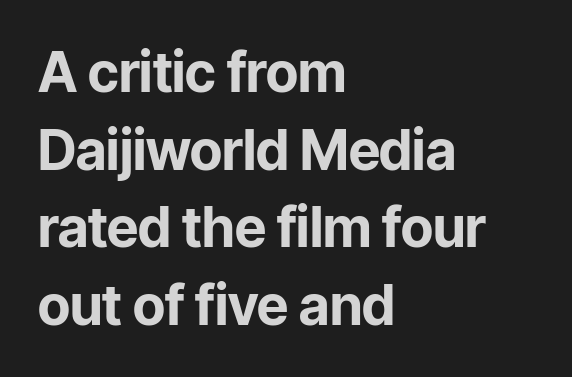
A typesetter would call this zero additional tracking. Nobody drew a line under any word here. Bold? Absolutely — the strokes are thick and heavy. Do the characters align in a grid? No, the font is proportional. Typographically, this falls in the sans-serif category.
